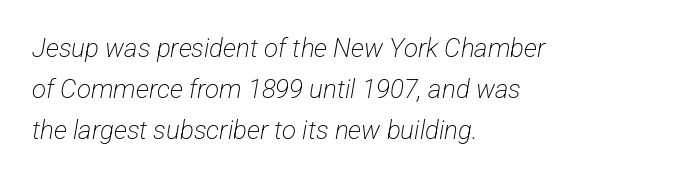
Q: Is the text bold? A: No.
Q: Is the text underlined? A: No.
Q: How is the paragraph aligned? A: Left-aligned.
Q: Is the spacing between letters normal or unusually wide? A: Normal.
Q: Is the spacing between lines tight, normal or loose? A: Normal.
